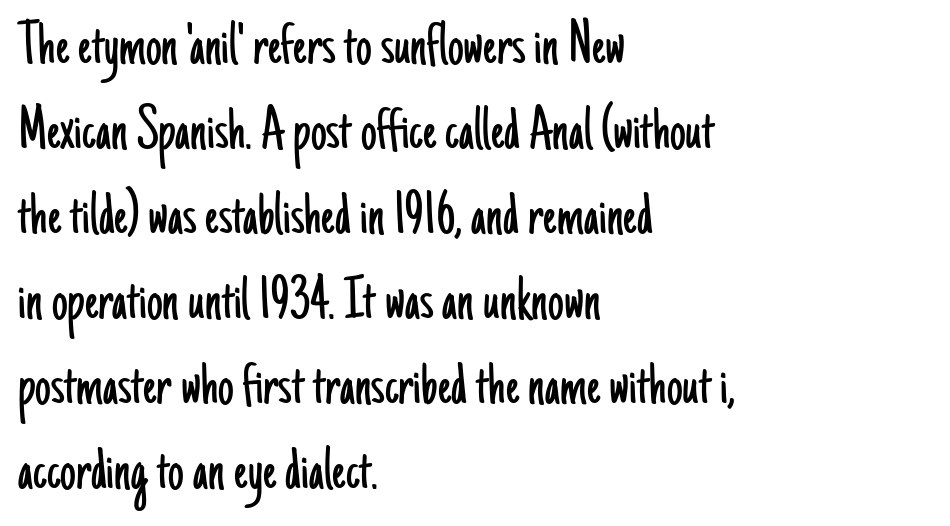
Each letter keeps its own natural width here, so spacing adapts to shape. Reading down the column, the eye jumps a familiar distance to each next line. Does the copy run flush right? No — it runs flush left. Heaviness? Minimal to ordinary, like unemphasized prose. These lines were composed using upright roman letters.
